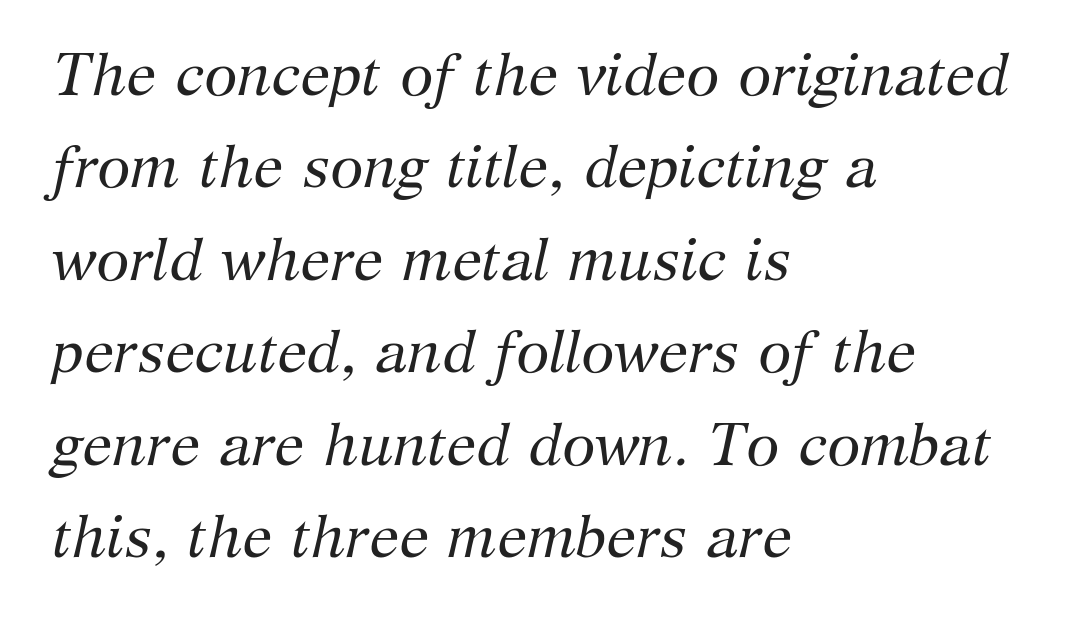
The image shows 60 px regular-weight serif type, italic (leaning right); set left-aligned, normal line spacing (1.54x), normal letter spacing, not underlined; medium stroke contrast and a medium x-height.
